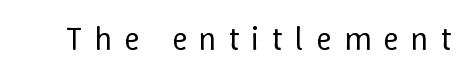
{"italic": "no", "bold": "no", "weight": "regular", "width": "normal", "stroke_contrast": "low", "x_height": "medium", "monospaced": "no", "underline": "no", "letter_spacing": "wide", "letter_spacing_em": 0.36, "glyph_px": 33}
